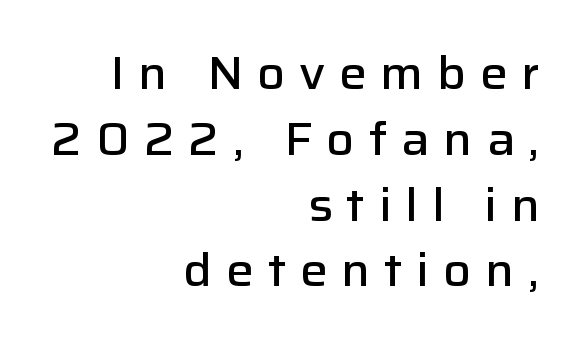
Glance below the letters and you will spot only blank space. Think of a printed novel: that variable character pitch is what you see here. Compared with an ordinary text face, these strokes are moderately heavier — a semibold. Classification — sans serif. No italicization has been applied; the sample stays upright. The lines are quadded right.
